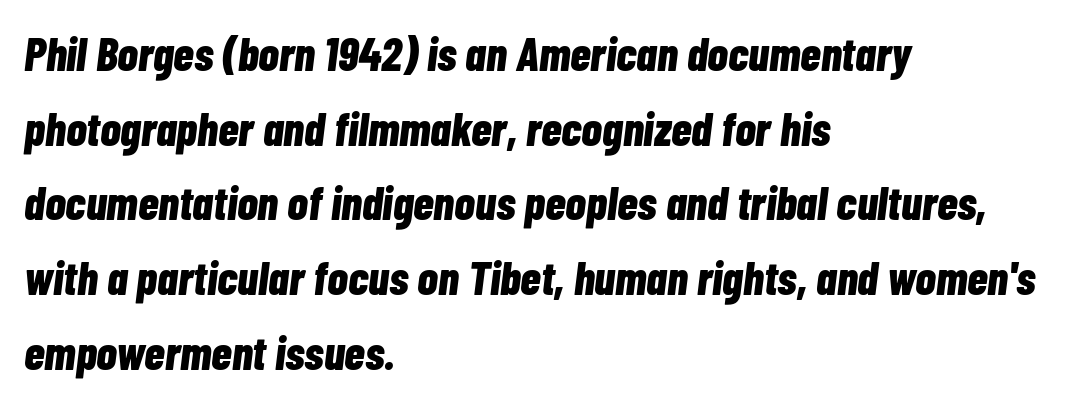
The image shows 47 px bold, condensed type, italic (leaning right); set left-aligned, normal line spacing (1.59x), normal letter spacing, not underlined; low stroke contrast and a medium x-height.
